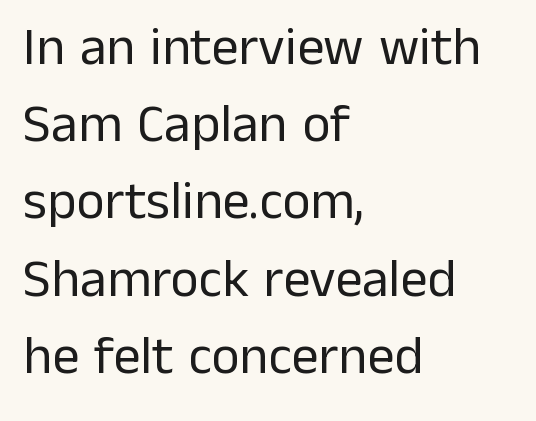
{"serif": "no", "italic": "no", "bold": "no", "weight": "regular", "width": "normal", "stroke_contrast": "low", "x_height": "medium", "monospaced": "no", "underline": "no", "align": "left", "line_spacing": "normal", "line_spacing_ratio": 1.43, "letter_spacing": "normal", "letter_spacing_em": 0.0, "glyph_px": 54}
